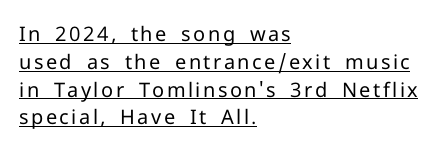
{"italic": "no", "bold": "no", "underline": "yes", "align": "left", "line_spacing": "normal", "line_spacing_ratio": 1.39, "glyph_px": 20}
